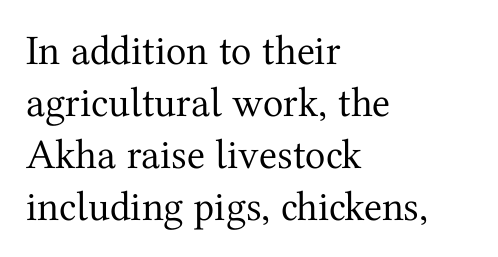
The image shows 42 px regular-weight serif type, upright; set left-aligned, line spacing 1.24x, normal letter spacing, not underlined; medium stroke contrast and a medium x-height.
